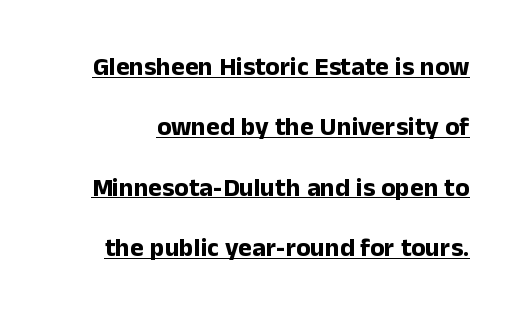
Widely set lines give the paragraph a tall, airy silhouette. You could call the tracking neutral — neither tight nor loose. The lettering is marked with a stroke running underneath it. Bold? Absolutely — the strokes are thick and heavy. The letters stand straight up with perfectly vertical stems.
